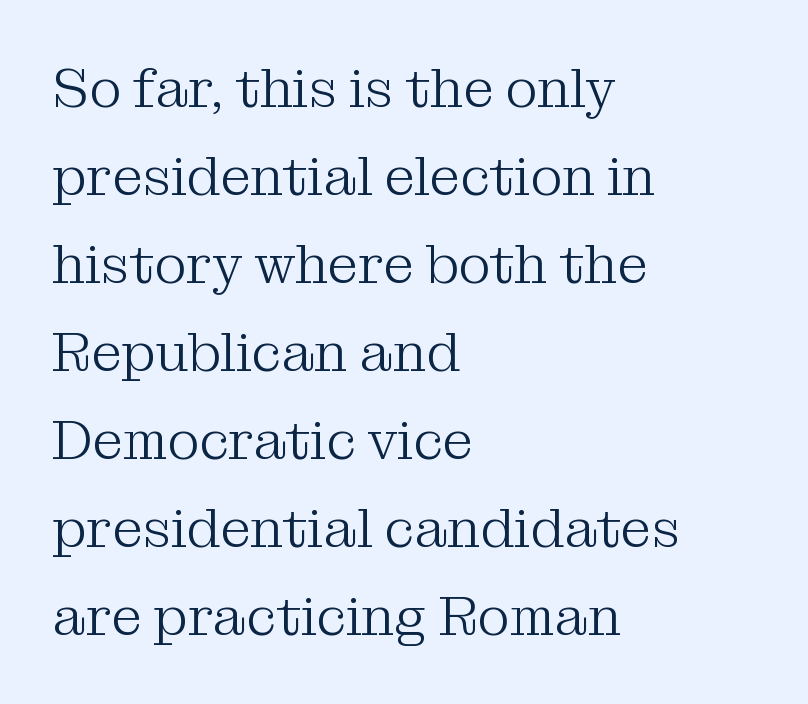
The image shows 55 px light serif type, upright; set left-aligned, normal line spacing (1.6x), normal letter spacing, not underlined; medium stroke contrast and a medium x-height.
